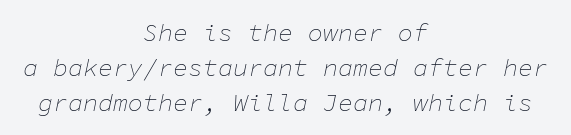
{"italic": "yes", "lean": "right", "slant_degrees": 11, "bold": "no", "underline": "no", "align": "center", "line_spacing": "normal", "line_spacing_ratio": 1.41, "letter_spacing": "normal", "letter_spacing_em": 0.0, "glyph_px": 25}
